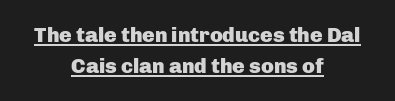
Q: Is the text bold? A: Yes.
Q: Is the text italic (slanted)? A: No, it is upright.
Q: Is the text underlined? A: Yes.
Q: How is the paragraph aligned? A: Centered.
Q: Is the spacing between letters normal or unusually wide? A: Normal.
Q: Is the spacing between lines tight, normal or loose? A: Normal.
